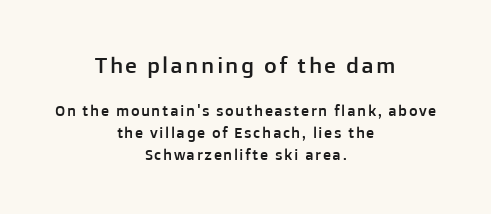
Q: Is the text italic (slanted)? A: No, it is upright.
Q: Is the text underlined? A: No.
Q: How is the paragraph aligned? A: Centered.
Q: Is the spacing between lines tight, normal or loose? A: Normal.
Q: Which block of text is set in a larger size, the first (top) or the second (bottom)? A: The first (top) one.
